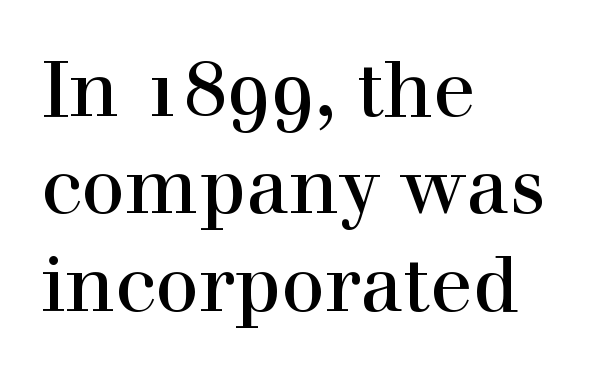
Has an underline been added? It has not. The paragraph shown leans on its left margin. These lines keep a tight, regular rhythm from letter to letter. Italic? Not at all — the glyphs are vertical.
